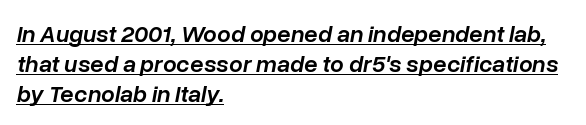
These lines sit exactly where default settings would place them. Typographic density is moderately raised because the face is semibold. Observe the ordinary spacing: letters are neighbours, not strangers. Horizontal alignment here is leftward, the default for most running prose.
